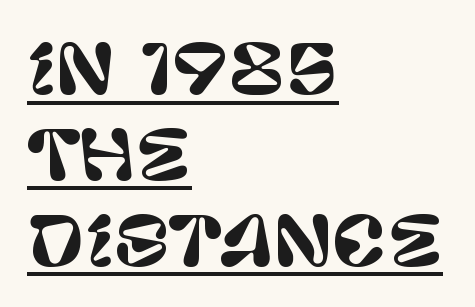
Q: Is the text italic (slanted)? A: Yes.
Q: Is the typeface a serif or a sans-serif typeface? A: Sans-serif.
Q: Is the text underlined? A: Yes.
Q: How is the paragraph aligned? A: Left-aligned.
Q: Is the spacing between letters normal or unusually wide? A: Normal.
Q: Is the spacing between lines tight, normal or loose? A: Normal.
Q: Width (condensed, normal, or wide)? A: Normal.
Q: Stroke contrast? A: Low.
Q: x-height? A: Large.
Q: Monospaced? A: No.
